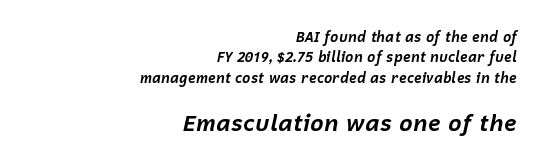
The image shows 23 px bold type, italic (leaning right); set right-aligned, normal line spacing (1.45x), normal letter spacing, not underlined; the second (bottom) block is 1.64x larger.
